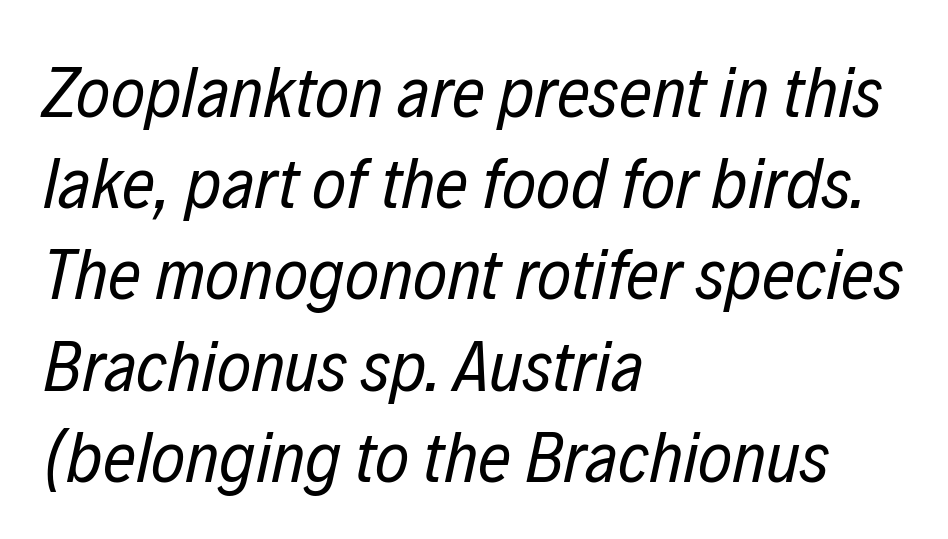
Q: Is the text bold? A: No.
Q: Is the text italic (slanted)? A: Yes, it leans right by about 12 degrees.
Q: Is the text underlined? A: No.
Q: How is the paragraph aligned? A: Left-aligned.
Q: Is the spacing between letters normal or unusually wide? A: Normal.
Q: Is the spacing between lines tight, normal or loose? A: Normal.
Q: Width (condensed, normal, or wide)? A: Condensed.
Q: Stroke contrast? A: Low.
Q: x-height? A: Medium.
Q: Monospaced? A: No.
